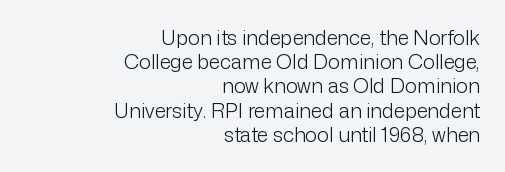
The image shows 20 px text type, upright; set right-aligned, line spacing 1.21x, normal letter spacing, not underlined.
